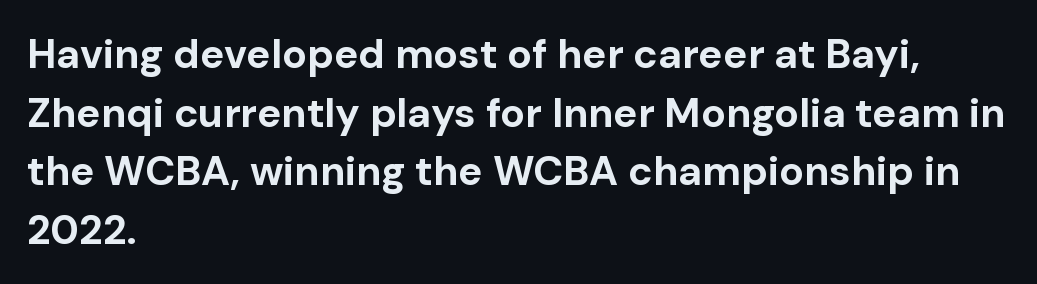
How heavy is the stroke? Heavy — this is a bold. Notice how descenders clear the ascenders below comfortably — that's standard leading. Each letter keeps its own natural width here, so spacing adapts to shape. Short and long lines alike share a common starting point at left.
